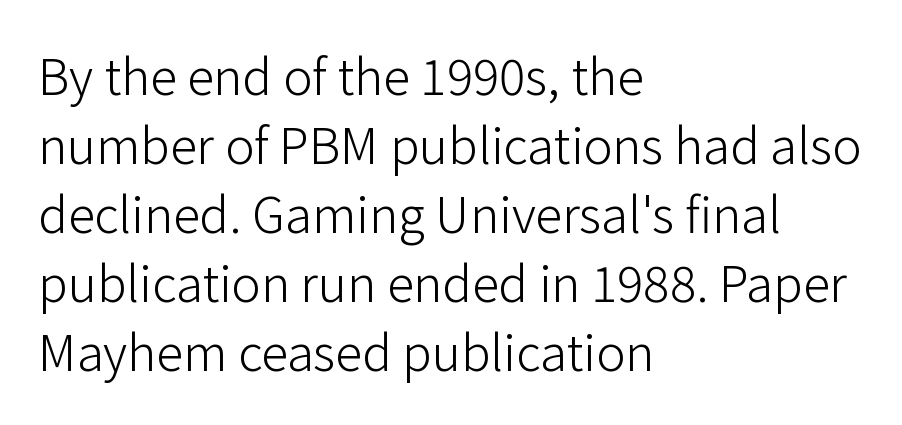
Q: Is the text bold? A: No.
Q: Is the text italic (slanted)? A: No, it is upright.
Q: Is the typeface a serif or a sans-serif typeface? A: Sans-serif.
Q: Is the text underlined? A: No.
Q: How is the paragraph aligned? A: Left-aligned.
Q: Is the spacing between letters normal or unusually wide? A: Normal.
Q: Is the spacing between lines tight, normal or loose? A: Normal.
Q: Width (condensed, normal, or wide)? A: Normal.
Q: Stroke contrast? A: Low.
Q: x-height? A: Medium.
Q: Monospaced? A: No.
